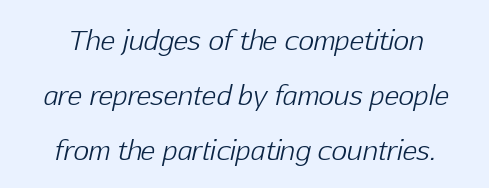
{"italic": "yes", "lean": "right", "slant_degrees": 12, "bold": "no", "underline": "no", "line_spacing": "loose", "line_spacing_ratio": 2.03, "letter_spacing": "normal", "letter_spacing_em": 0.0, "glyph_px": 27}
